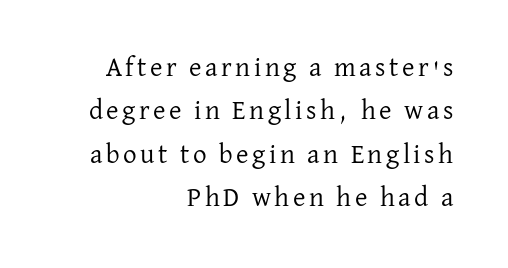
Q: Is the text bold? A: No.
Q: Is the text italic (slanted)? A: No, it is upright.
Q: Is the text underlined? A: No.
Q: How is the paragraph aligned? A: Right-aligned.
Q: Is the spacing between lines tight, normal or loose? A: Normal.
